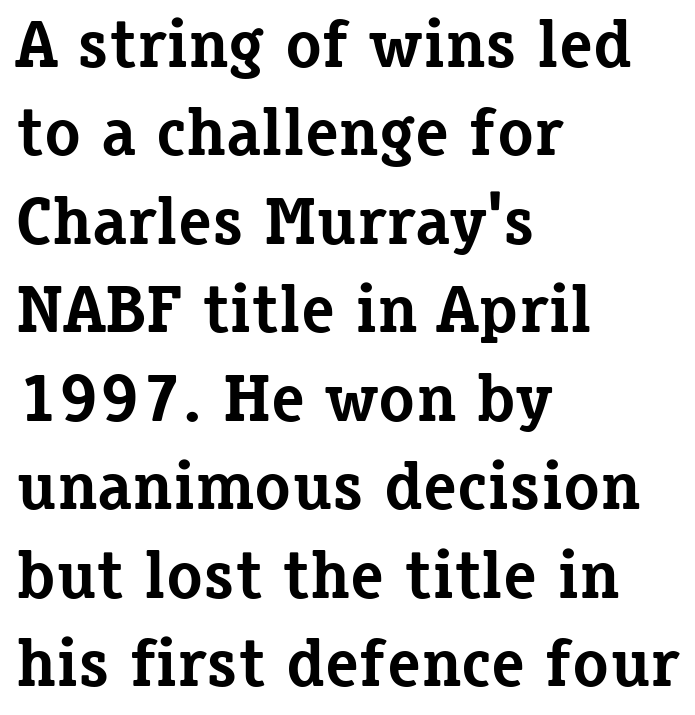
The image shows 67 px bold serif type, upright; set left-aligned, normal line spacing (1.32x), normal letter spacing, not underlined; low stroke contrast and a medium x-height.
